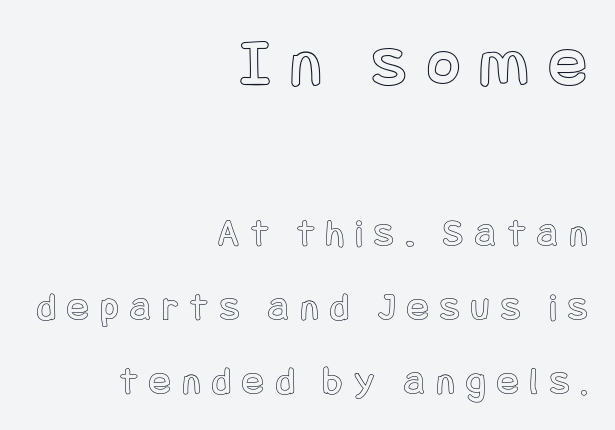
The image shows 70 px condensed type, upright; set right-aligned, line spacing 1.85x, unusually wide letter spacing (+0.3 em), not underlined; the first (top) block is 1.75x larger; a large x-height.
